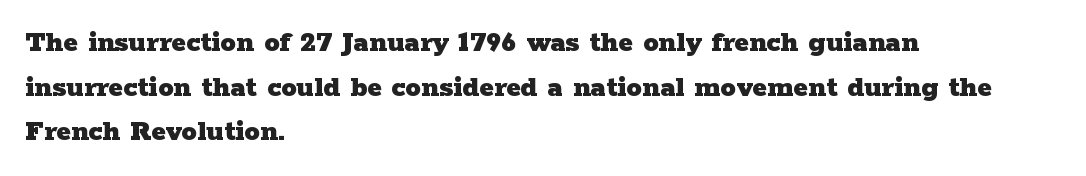
{"serif": "yes", "italic": "no", "bold": "yes", "weight": "heavy", "width": "wide", "stroke_contrast": "low", "x_height": "medium", "monospaced": "no", "underline": "no", "align": "left", "line_spacing": "normal", "line_spacing_ratio": 1.44, "letter_spacing": "normal", "letter_spacing_em": 0.0, "glyph_px": 31}
